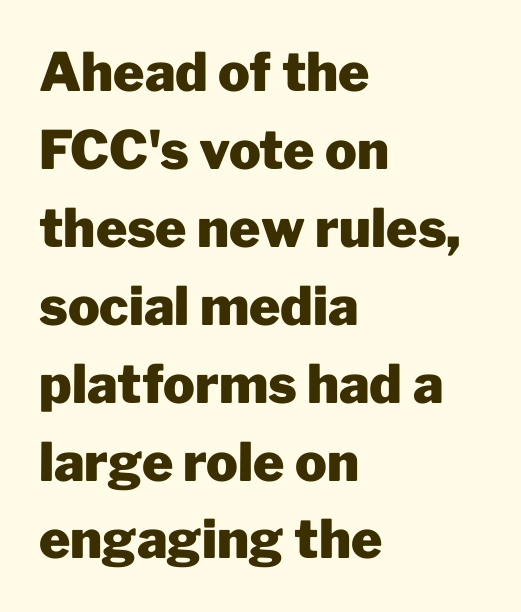
{"serif": "no", "italic": "no", "bold": "yes", "weight": "heavy", "width": "normal", "stroke_contrast": "low", "x_height": "medium", "monospaced": "no", "underline": "no", "align": "left", "line_spacing": "normal", "line_spacing_ratio": 1.47, "letter_spacing": "normal", "letter_spacing_em": 0.0, "glyph_px": 53}
